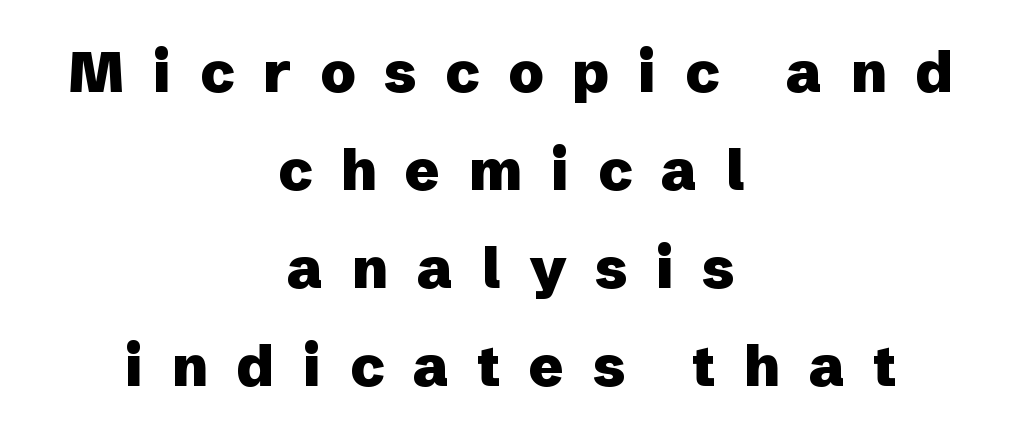
Q: Is the text bold? A: Yes.
Q: Is the text italic (slanted)? A: No, it is upright.
Q: Is the typeface a serif or a sans-serif typeface? A: Sans-serif.
Q: Is the text underlined? A: No.
Q: How is the paragraph aligned? A: Centered.
Q: Is the spacing between letters normal or unusually wide? A: Unusually wide.
Q: Width (condensed, normal, or wide)? A: Normal.
Q: Stroke contrast? A: Low.
Q: x-height? A: Medium.
Q: Monospaced? A: No.
